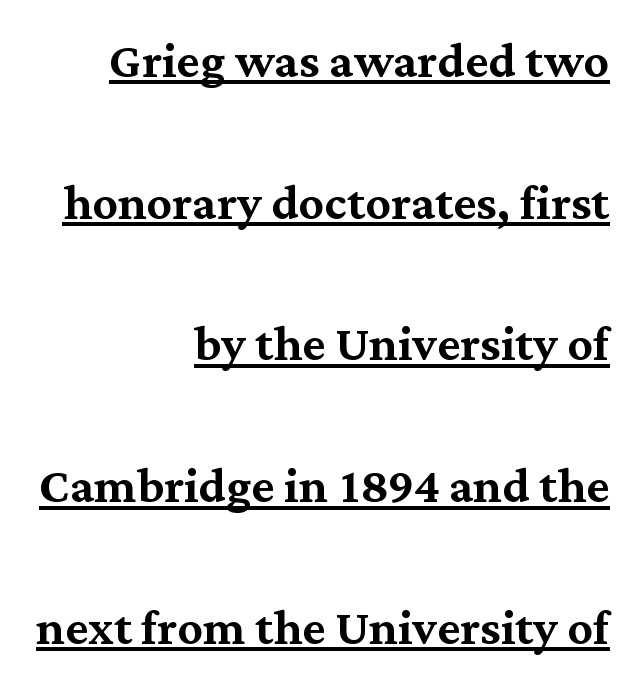
{"serif": "yes", "italic": "no", "width": "normal", "stroke_contrast": "medium", "x_height": "medium", "monospaced": "no", "underline": "yes", "align": "right", "line_spacing": "loose", "line_spacing_ratio": 2.25, "letter_spacing": "normal", "letter_spacing_em": 0.0, "glyph_px": 63}
